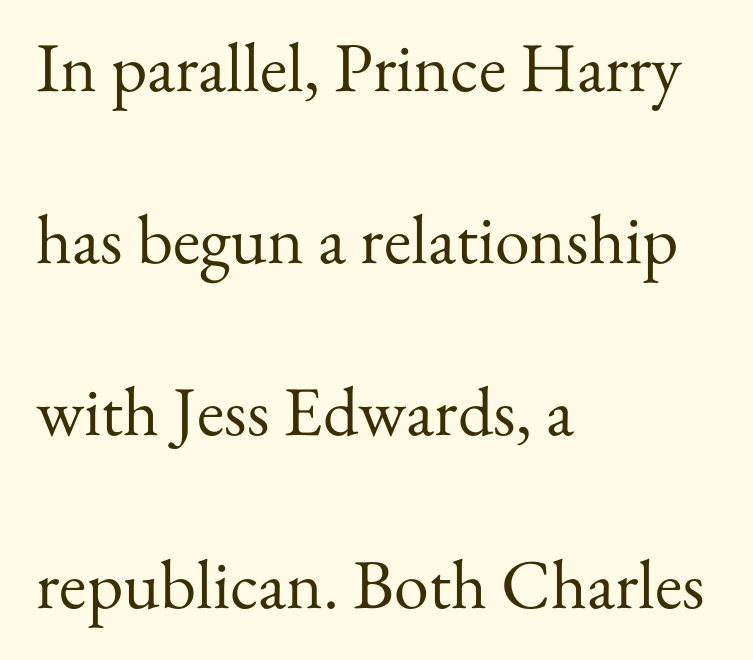
{"serif": "yes", "italic": "no", "bold": "no", "weight": "regular", "width": "normal", "stroke_contrast": "medium", "x_height": "small", "monospaced": "no", "underline": "no", "align": "left", "line_spacing": "loose", "line_spacing_ratio": 2.46, "letter_spacing": "normal", "letter_spacing_em": 0.0, "glyph_px": 70}
